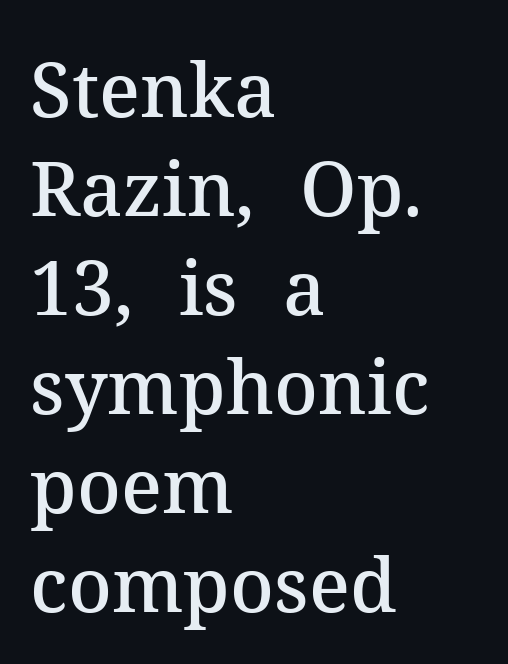
What kind of face is this? One with serifs. Weight check: semibold — heavier than regular, not quite bold. Is the block centered? No — it sits flush against the left margin. Regarding leading, the lines here are spaced in the standard way. The tracking reads as untouched default to a designer's eye. Is this a fixed-width face? No — the glyphs have proportional, varying widths.
